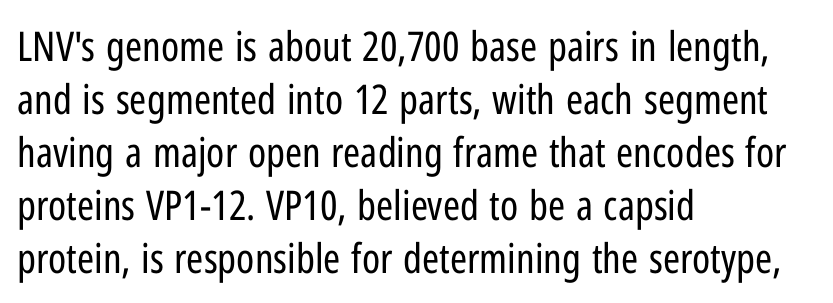
{"serif": "no", "italic": "no", "bold": "no", "weight": "regular", "width": "condensed", "stroke_contrast": "low", "x_height": "medium", "monospaced": "no", "underline": "no", "align": "left", "line_spacing": "normal", "line_spacing_ratio": 1.29, "letter_spacing": "normal", "letter_spacing_em": 0.0, "glyph_px": 41}
